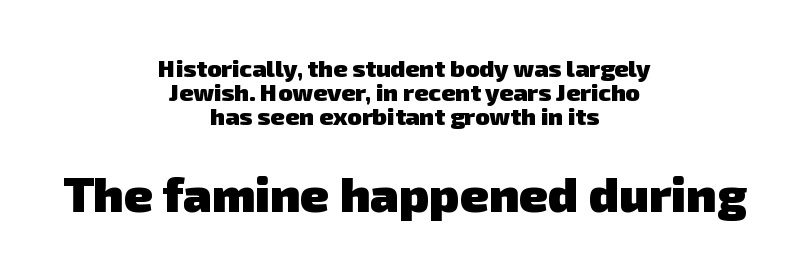
{"serif": "no", "bold": "yes", "weight": "heavy", "width": "normal", "stroke_contrast": "low", "x_height": "medium", "monospaced": "no", "underline": "no", "align": "center", "line_spacing": "tight", "line_spacing_ratio": 0.99, "letter_spacing": "normal", "letter_spacing_em": 0.0, "larger_block": "second", "size_ratio": 2.04, "glyph_px": 49}
